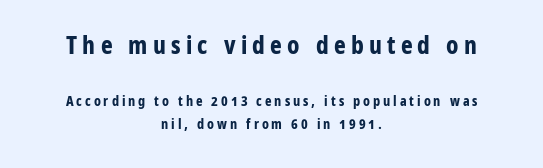
Q: Is the text bold? A: Yes.
Q: Is the text italic (slanted)? A: No, it is upright.
Q: Is the text underlined? A: No.
Q: How is the paragraph aligned? A: Centered.
Q: Is the spacing between letters normal or unusually wide? A: Unusually wide.
Q: Is the spacing between lines tight, normal or loose? A: Normal.
Q: Which block of text is set in a larger size, the first (top) or the second (bottom)? A: The first (top) one.
